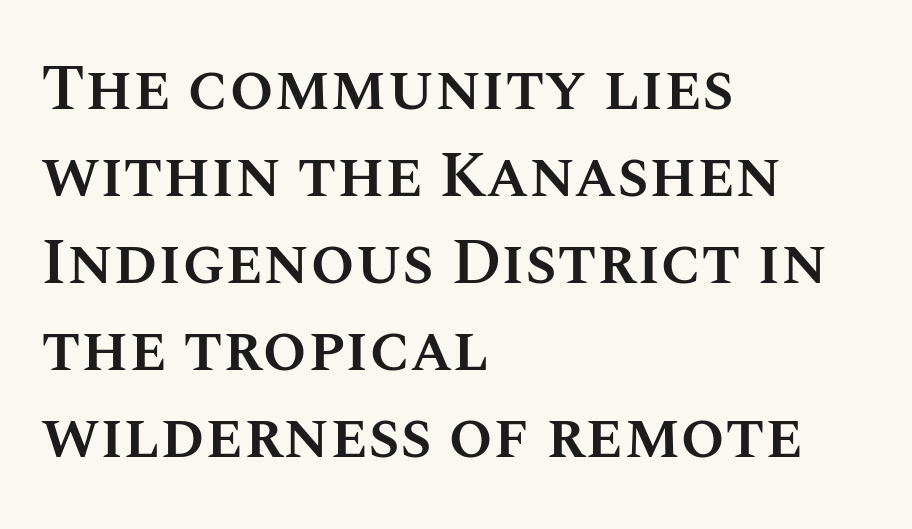
The image shows 64 px semibold type, upright; set left-aligned, normal line spacing (1.36x), normal letter spacing, not underlined; medium stroke contrast and a large x-height.
